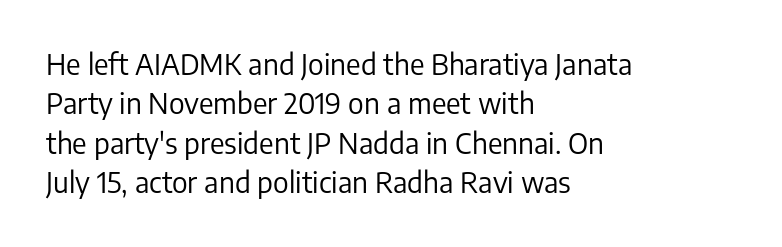
{"serif": "no", "italic": "no", "bold": "no", "weight": "regular", "width": "normal", "stroke_contrast": "low", "x_height": "medium", "monospaced": "no", "underline": "no", "align": "left", "line_spacing": "normal", "line_spacing_ratio": 1.41, "letter_spacing": "normal", "letter_spacing_em": 0.0, "glyph_px": 28}
